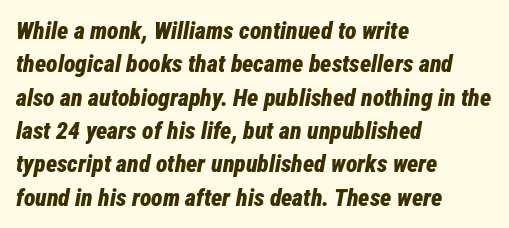
The image shows 24 px bold type, italic (leaning right); set left-aligned, normal line spacing (1.39x), normal letter spacing, not underlined.
